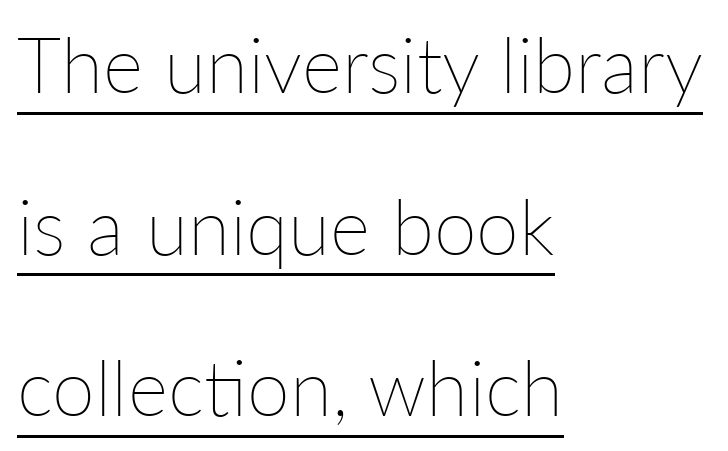
The lines in this sample share a left origin and differ only in where they stop. Rows of type keep a wide berth in the vertical direction. The letters stand straight up with perfectly vertical stems. No letter is thick-stroked: the sample isn't bold.
